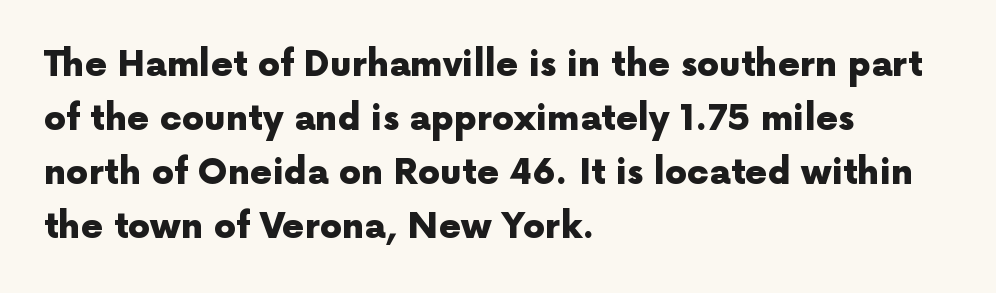
Q: Is the text bold? A: Yes.
Q: Is the text italic (slanted)? A: No, it is upright.
Q: Is the typeface a serif or a sans-serif typeface? A: Sans-serif.
Q: Is the text underlined? A: No.
Q: How is the paragraph aligned? A: Left-aligned.
Q: Is the spacing between letters normal or unusually wide? A: Normal.
Q: Is the spacing between lines tight, normal or loose? A: Normal.
Q: Width (condensed, normal, or wide)? A: Normal.
Q: x-height? A: Medium.
Q: Monospaced? A: No.
